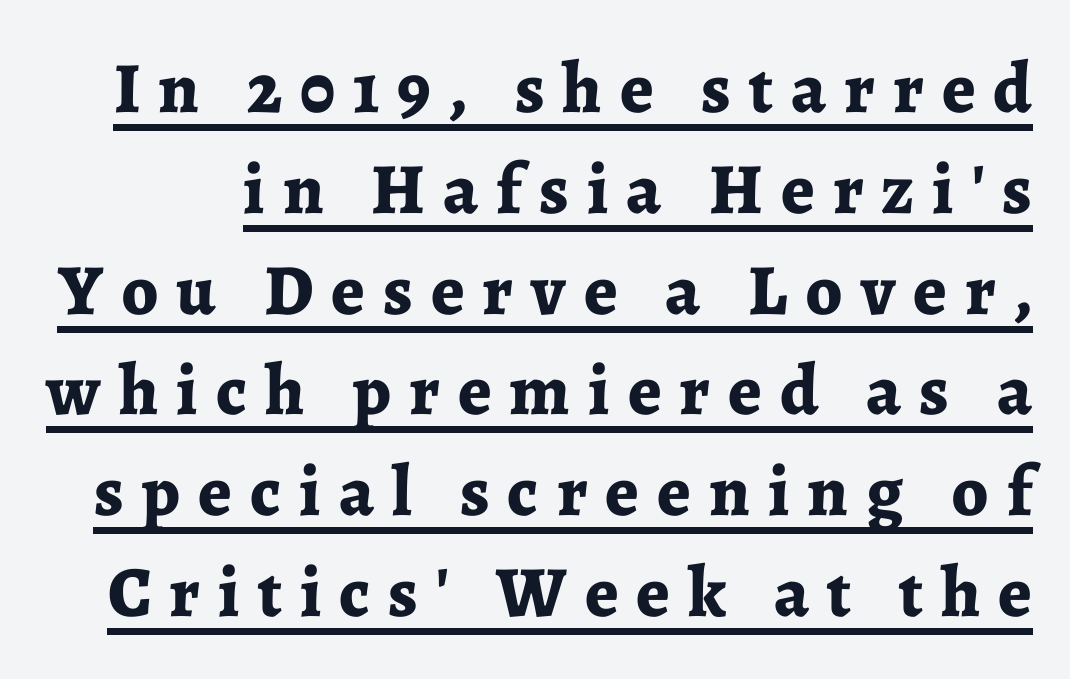
The image shows 72 px bold serif type, upright; set normal line spacing (1.4x), unusually wide letter spacing (+0.25 em), underlined; low stroke contrast and a medium x-height.
